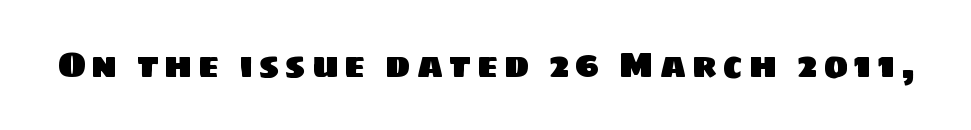
The image shows 34 px sans-serif type; set not underlined; low stroke contrast and a large x-height.
